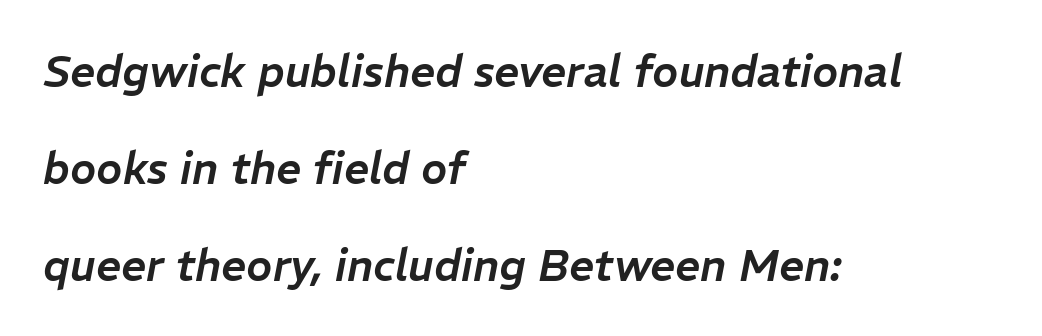
Unmarked baselines from the first word to the last. Varying glyph widths throughout — classic text-font behaviour. Honestly, the letter spacing is just normal — you wouldn't notice it. Alignment: flush left. One glance says open: line gaps are wider than usual. Every character sits at an angle, as italics do.
